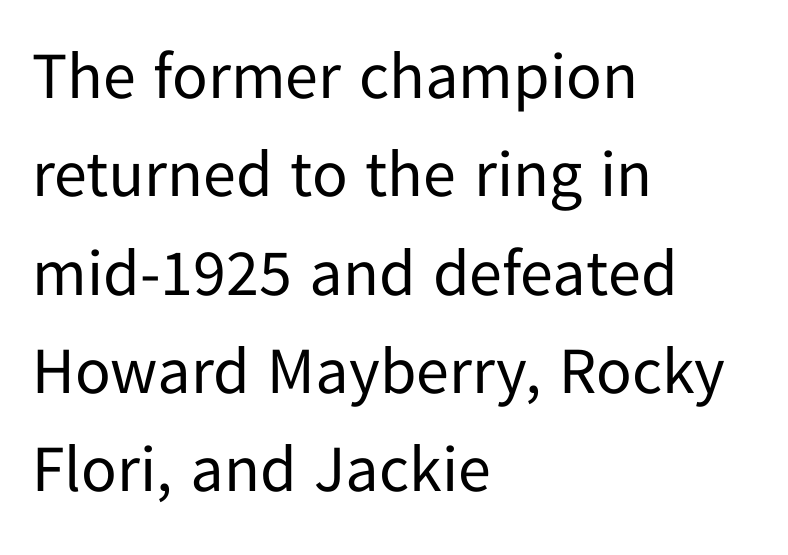
Nobody touched the tracking dial on this one. Notice how the passage keeps a crisp vertical edge on the left only. Do the characters align in a grid? No, the font is proportional. Leading: standard.
